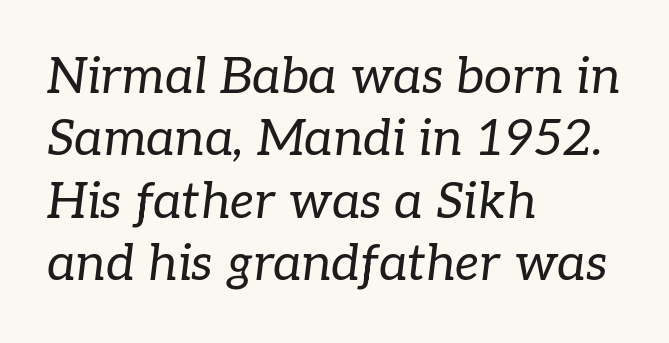
Q: Is the text bold? A: No.
Q: Is the text italic (slanted)? A: Yes, it leans right by about 7 degrees.
Q: Is the typeface a serif or a sans-serif typeface? A: Serif.
Q: Is the text underlined? A: No.
Q: How is the paragraph aligned? A: Left-aligned.
Q: Is the spacing between letters normal or unusually wide? A: Normal.
Q: Is the spacing between lines tight, normal or loose? A: Normal.
Q: Width (condensed, normal, or wide)? A: Normal.
Q: Stroke contrast? A: Low.
Q: x-height? A: Medium.
Q: Monospaced? A: No.
